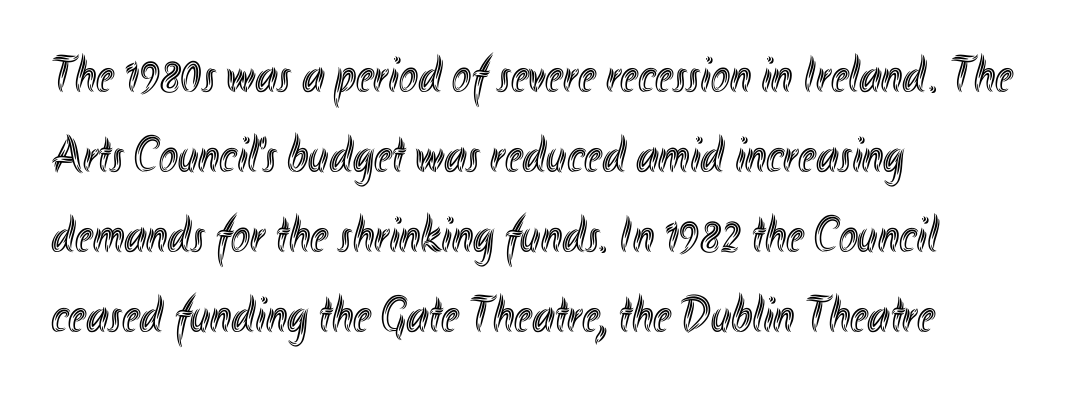
Notice how descenders clear the ascenders below comfortably — that's standard leading. These lines are rendered in a variable-pitch font. How are the letters spaced? Ordinarily, with no added tracking.
